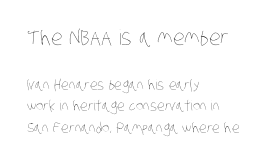
Teacher's note: observe the even left margin — that is flush-left alignment. Large over small — that's the arrangement of the two blocks here. There is no visible air inserted between adjacent glyphs. Weight: not bold — regular or lighter. The strip under each line holds only bare page. If you measured baseline to baseline, you'd find a middling distance.
